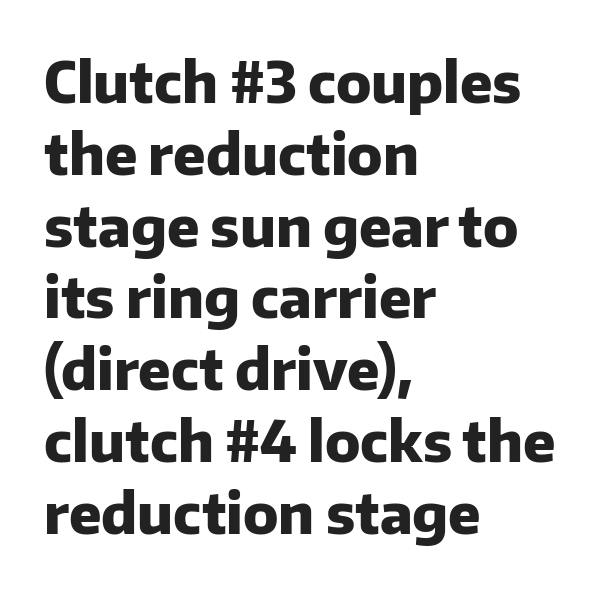
Q: Is the text bold? A: Yes.
Q: Is the text italic (slanted)? A: No, it is upright.
Q: Is the typeface a serif or a sans-serif typeface? A: Sans-serif.
Q: Is the text underlined? A: No.
Q: How is the paragraph aligned? A: Left-aligned.
Q: Is the spacing between letters normal or unusually wide? A: Normal.
Q: Is the spacing between lines tight, normal or loose? A: Normal.
Q: Width (condensed, normal, or wide)? A: Normal.
Q: Stroke contrast? A: Low.
Q: x-height? A: Medium.
Q: Monospaced? A: No.
